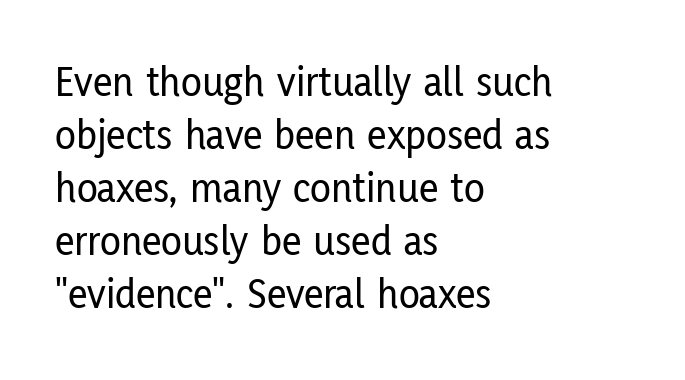
The image shows 43 px condensed sans-serif type, upright; set left-aligned, line spacing 1.23x, normal letter spacing, not underlined; low stroke contrast and a medium x-height.
